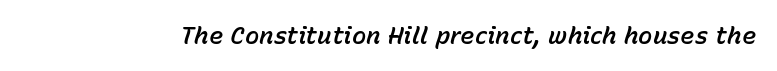
Q: Is the text italic (slanted)? A: Yes, it leans right by about 15 degrees.
Q: Is the text underlined? A: No.
Q: Is the spacing between letters normal or unusually wide? A: Normal.
